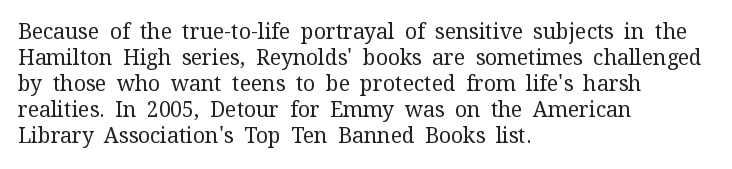
Q: Is the text bold? A: No.
Q: Is the text italic (slanted)? A: No, it is upright.
Q: Is the text underlined? A: No.
Q: How is the paragraph aligned? A: Left-aligned.
Q: Is the spacing between letters normal or unusually wide? A: Normal.
